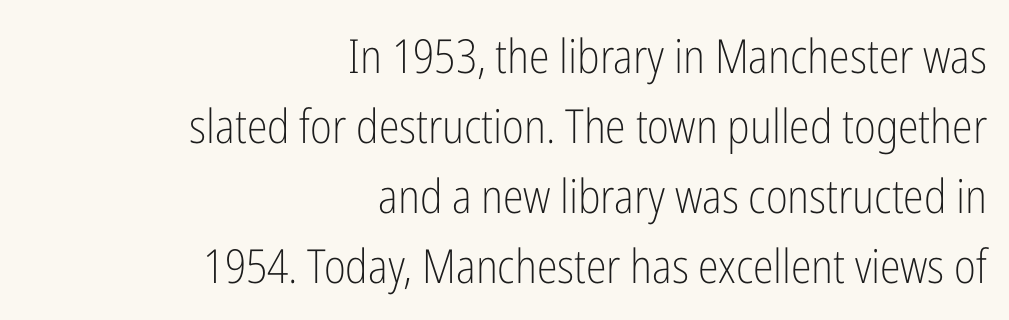
Q: Is the text bold? A: No.
Q: Is the text italic (slanted)? A: No, it is upright.
Q: Is the typeface a serif or a sans-serif typeface? A: Sans-serif.
Q: Is the text underlined? A: No.
Q: How is the paragraph aligned? A: Right-aligned.
Q: Is the spacing between letters normal or unusually wide? A: Normal.
Q: Is the spacing between lines tight, normal or loose? A: Normal.
Q: Width (condensed, normal, or wide)? A: Condensed.
Q: Stroke contrast? A: Low.
Q: x-height? A: Medium.
Q: Monospaced? A: No.
